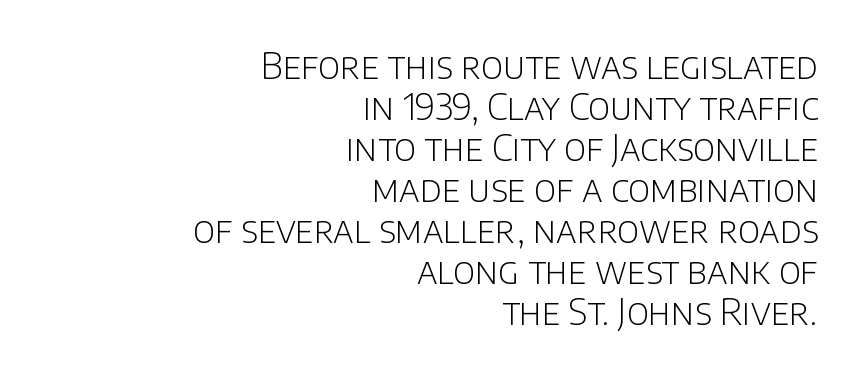
Q: Is the text bold? A: No.
Q: Is the text italic (slanted)? A: No, it is upright.
Q: Is the typeface a serif or a sans-serif typeface? A: Sans-serif.
Q: Is the text underlined? A: No.
Q: How is the paragraph aligned? A: Right-aligned.
Q: Is the spacing between letters normal or unusually wide? A: Normal.
Q: Is the spacing between lines tight, normal or loose? A: Tight.
Q: Width (condensed, normal, or wide)? A: Normal.
Q: Stroke contrast? A: Low.
Q: x-height? A: Large.
Q: Monospaced? A: No.
